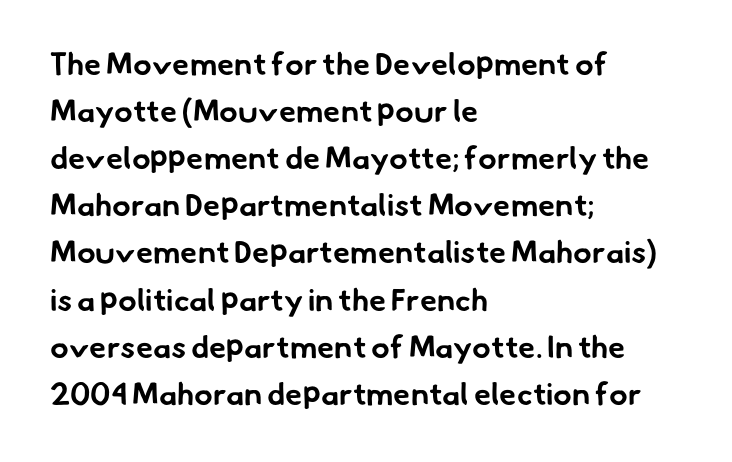
The image shows 31 px bold sans-serif type; set left-aligned, normal line spacing (1.52x), normal letter spacing, not underlined; low stroke contrast and a small x-height.
